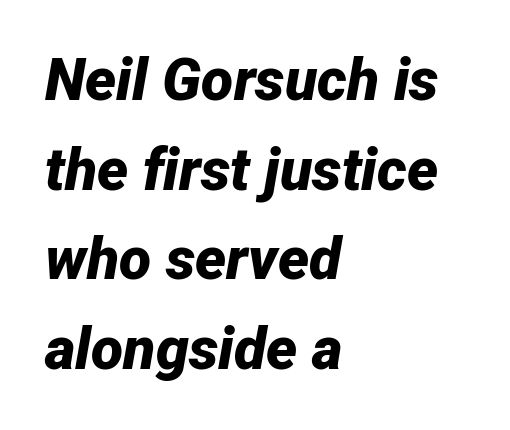
Q: Is the text bold? A: Yes.
Q: Is the text italic (slanted)? A: Yes, it leans right by about 12 degrees.
Q: Is the text underlined? A: No.
Q: How is the paragraph aligned? A: Left-aligned.
Q: Is the spacing between letters normal or unusually wide? A: Normal.
Q: Is the spacing between lines tight, normal or loose? A: Normal.
Q: Width (condensed, normal, or wide)? A: Normal.
Q: Stroke contrast? A: Low.
Q: x-height? A: Medium.
Q: Monospaced? A: No.
